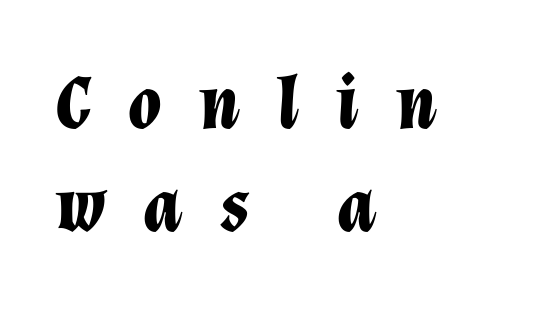
Glyph-to-glyph distance is far greater than everyday printed text. Slanted lettering throughout. Words float on clear page, feet unadorned. Each letter keeps its own natural width here, so spacing adapts to shape. A student would call this left alignment; a typographer would say flush left, rag right. The rendering uses a bold face; every stroke is thick and dark.
